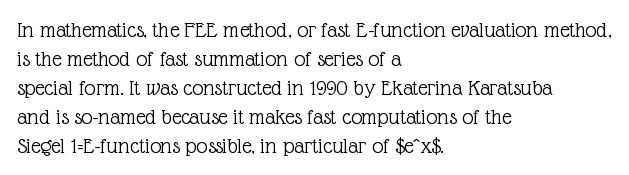
A typesetter would call this zero additional tracking. If you drew a line through each stem, it would be perfectly vertical. This block has exactly the height ordinary leading produces. Teacher's note: observe the even left margin — that is flush-left alignment. The area under the type is left untouched. This is not heavy type; no bold has been used.
